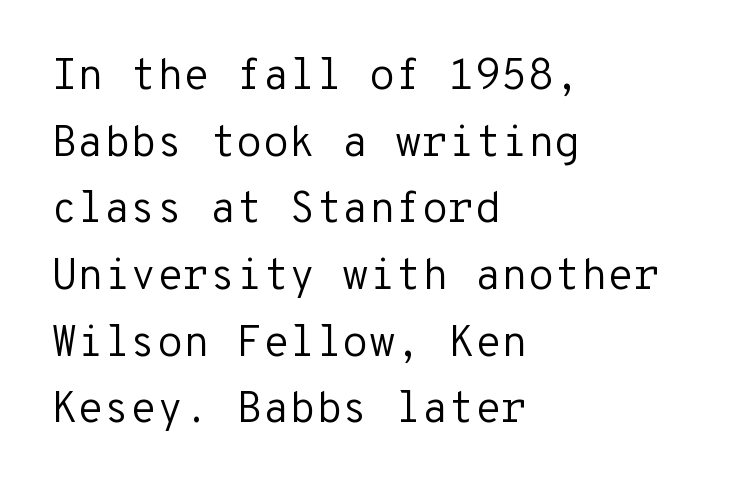
The image shows 43 px regular-weight sans-serif type, upright, monospaced; set left-aligned, normal line spacing (1.55x), normal letter spacing, not underlined; low stroke contrast and a medium x-height.
